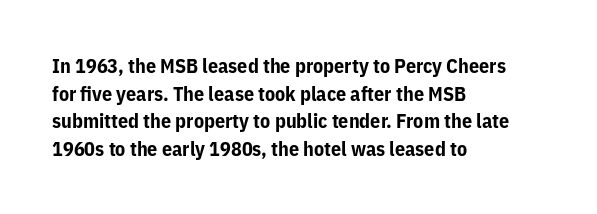
{"italic": "no", "bold": "yes", "underline": "no", "align": "left", "line_spacing": "normal", "line_spacing_ratio": 1.38, "letter_spacing": "normal", "letter_spacing_em": 0.0, "glyph_px": 20}
